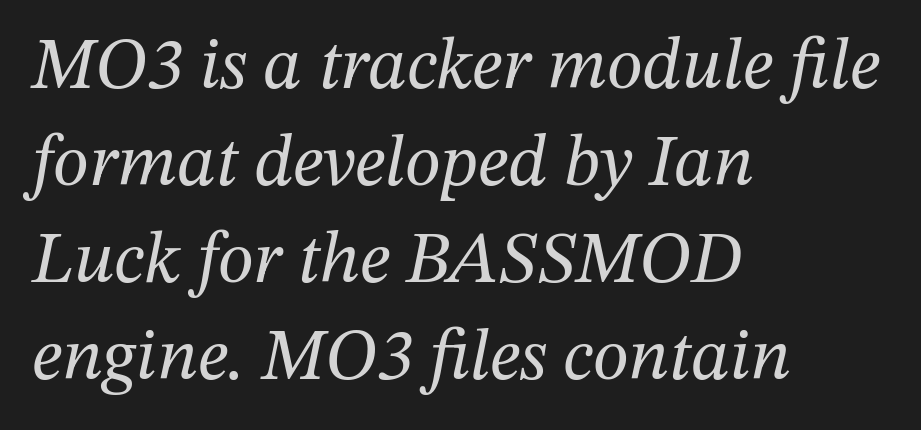
Spacing between characters is what you'd get straight out of the box. The rendering uses a moderate line-height, typical for paragraphs. The foot of each line stays bare and open. These lines stack with their left ends in a neat column. Nothing heavy about these letters — not bold at all. The passage shown is typed in a proportional face where columns would drift.
